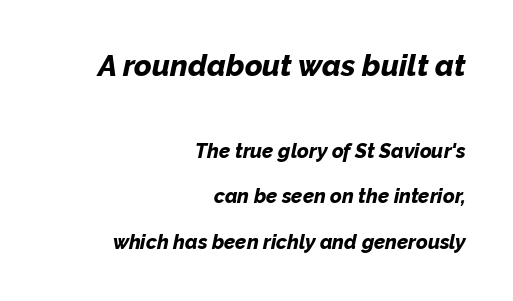
{"italic": "yes", "lean": "right", "slant_degrees": 12, "bold": "yes", "weight": "bold", "width": "normal", "stroke_contrast": "low", "x_height": "medium", "monospaced": "no", "underline": "no", "align": "right", "line_spacing": "loose", "line_spacing_ratio": 2.27, "letter_spacing": "normal", "letter_spacing_em": 0.0, "larger_block": "first", "size_ratio": 1.5, "glyph_px": 30}
